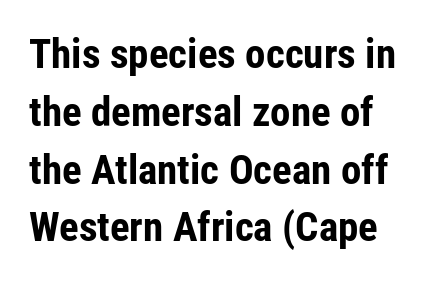
The face used here is proportionally spaced, like ordinary book or web type. Posture: vertical. Compared with typical body copy, the letter spacing here is the same. A dark, heavy texture on the line: the type is bold. Serifs: no, the terminals of the letterforms are clean.
